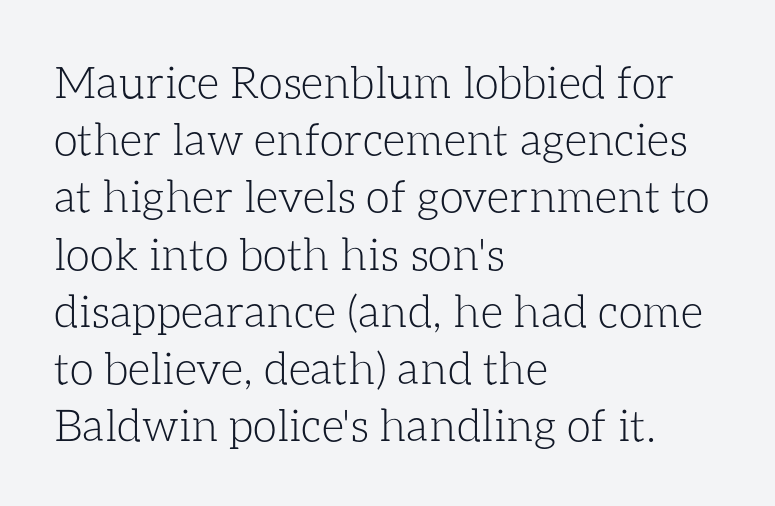
{"italic": "no", "bold": "no", "weight": "light", "width": "normal", "stroke_contrast": "low", "x_height": "medium", "monospaced": "no", "underline": "no", "align": "left", "line_spacing": "normal", "line_spacing_ratio": 1.3, "letter_spacing": "normal", "letter_spacing_em": 0.0, "glyph_px": 44}
